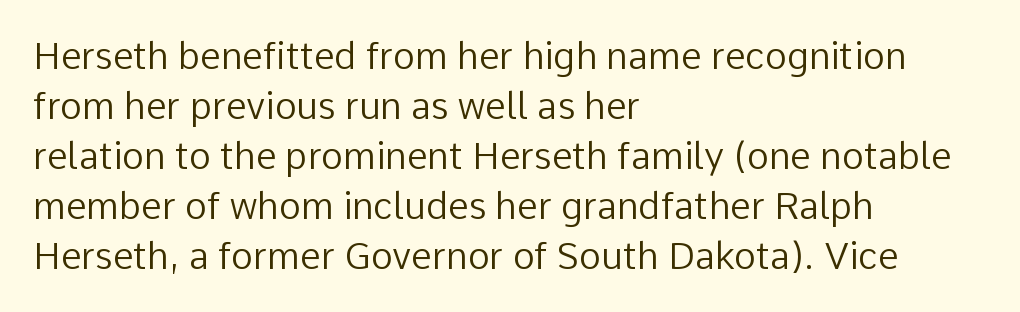
The image shows 37 px regular-weight sans-serif type, upright; set left-aligned, normal line spacing (1.35x), normal letter spacing, not underlined; low stroke contrast and a medium x-height.
